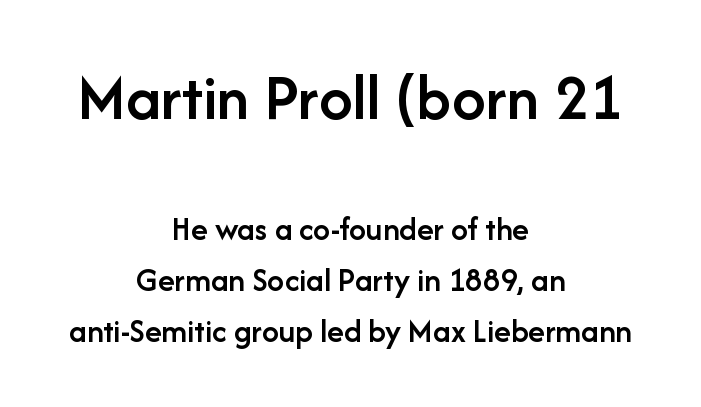
A roman cut, with each character standing at attention. This sample uses a sans-serif face. Character size in the leading block exceeds that of the trailing block. The zone under the glyphs is completely vacant. Where is the straight margin? There isn't one; the lines are centered. I'd describe the lettering as semibold — firm but not a full bold.
